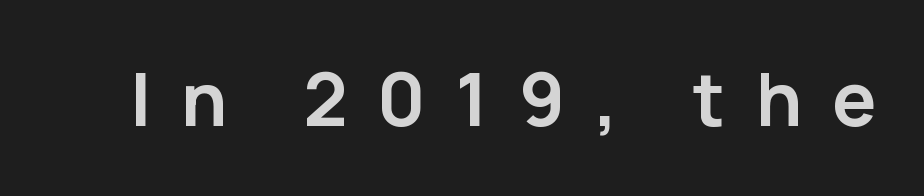
The passage shown has open, widely tracked lettering throughout. This sample uses an upright cut, with every glyph sitting square on the baseline. Anything drawn beneath the words? Only blank space. The passage shown is typed in a proportional face where columns would drift. You'd pick this weight for a headline — it's a proper bold. In terms of letterform style, serifs are entirely absent.
